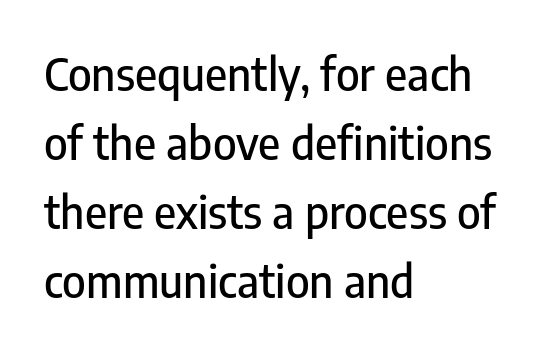
Q: Is the text italic (slanted)? A: No, it is upright.
Q: Is the typeface a serif or a sans-serif typeface? A: Sans-serif.
Q: Is the text underlined? A: No.
Q: How is the paragraph aligned? A: Left-aligned.
Q: Is the spacing between letters normal or unusually wide? A: Normal.
Q: Is the spacing between lines tight, normal or loose? A: Normal.
Q: Width (condensed, normal, or wide)? A: Condensed.
Q: Stroke contrast? A: Low.
Q: x-height? A: Medium.
Q: Monospaced? A: No.
